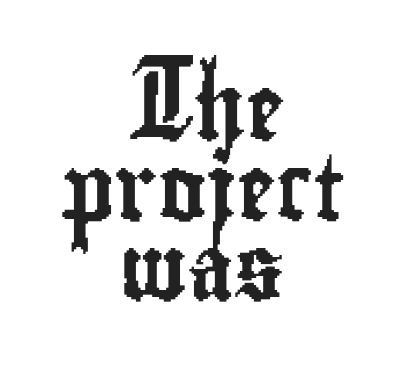
Both edges are ragged and mirror each other, which tells us the setting is centered. Type without underlining. Type style note: lacks serifs. You can tell it's not italic because the verticals are truly vertical.
